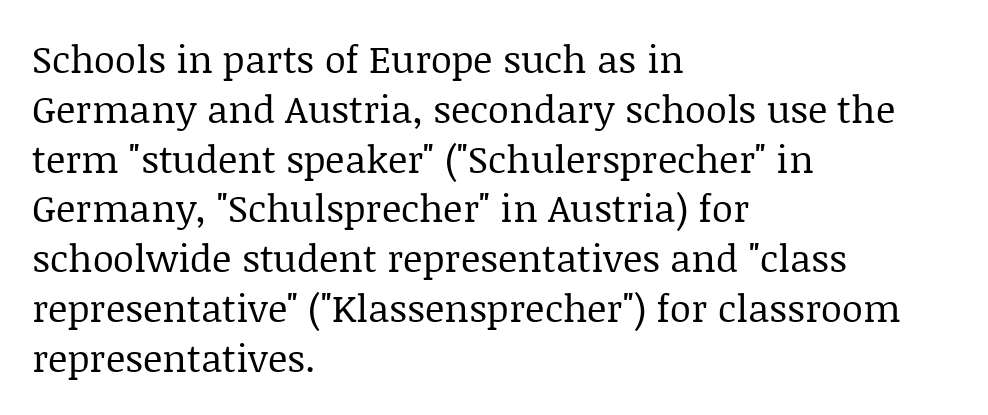
Character widths vary here, with narrow letters taking less room than wide ones. The characters are drawn with everyday or finer stroke widths. Is there much room between lines? A standard amount, neither cramped nor airy. This is serif lettering, the kind often seen in printed books. Words appear dense and cohesive because spacing is normal.
